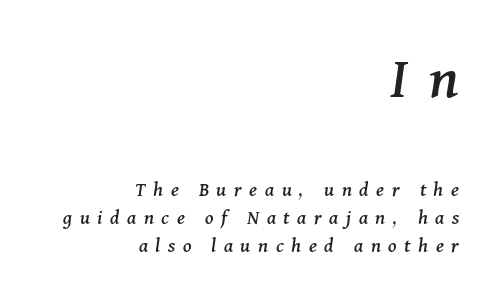
{"serif": "yes", "italic": "yes", "lean": "right", "slant_degrees": 11, "width": "normal", "stroke_contrast": "medium", "x_height": "medium", "monospaced": "no", "underline": "no", "align": "right", "line_spacing": "normal", "line_spacing_ratio": 1.34, "letter_spacing": "wide", "letter_spacing_em": 0.36, "larger_block": "first", "size_ratio": 2.95, "glyph_px": 62}
